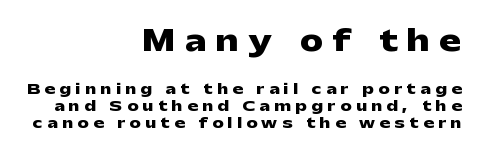
{"serif": "no", "italic": "no", "bold": "yes", "weight": "heavy", "width": "wide", "stroke_contrast": "low", "x_height": "medium", "monospaced": "no", "underline": "no", "align": "right", "line_spacing_ratio": 1.22, "letter_spacing": "wide", "letter_spacing_em": 0.33, "larger_block": "first", "size_ratio": 2.07, "glyph_px": 29}
